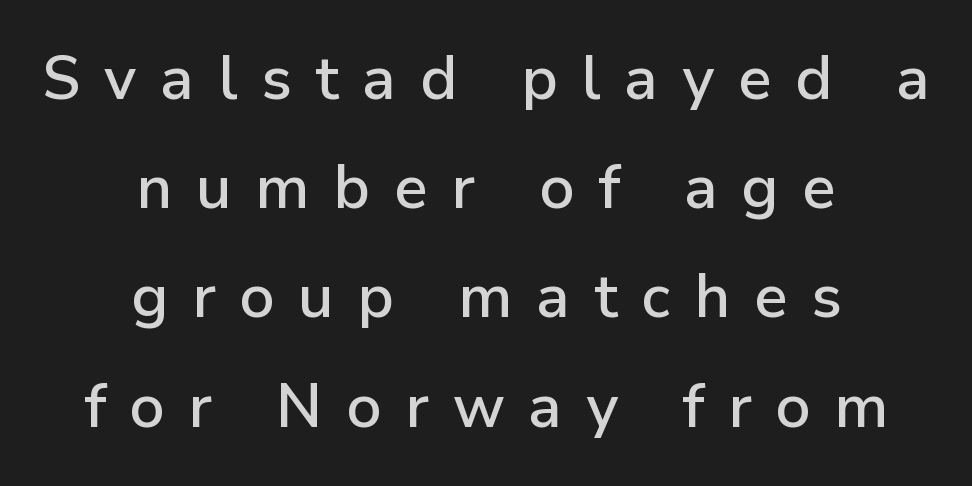
The image shows 61 px sans-serif type, upright; set centered, line spacing 1.79x, unusually wide letter spacing (+0.39 em), not underlined; low stroke contrast and a medium x-height.
